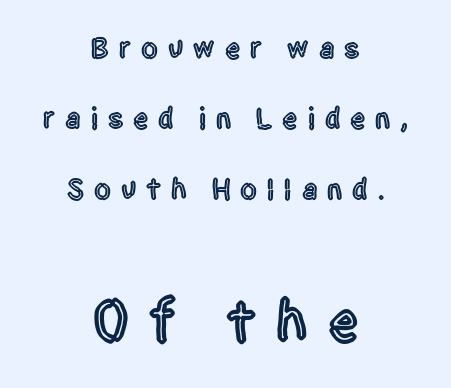
The font family rendered here belongs to the sans-serif group. The later block is typeset at a bigger size than the earlier block. Spacing verdict: proportional, widths tailored to each character. There is plenty of visible air inserted between adjacent glyphs. Every row of glyphs is offset so its center matches the block's center. Just letters on the line, the space beneath them empty.
